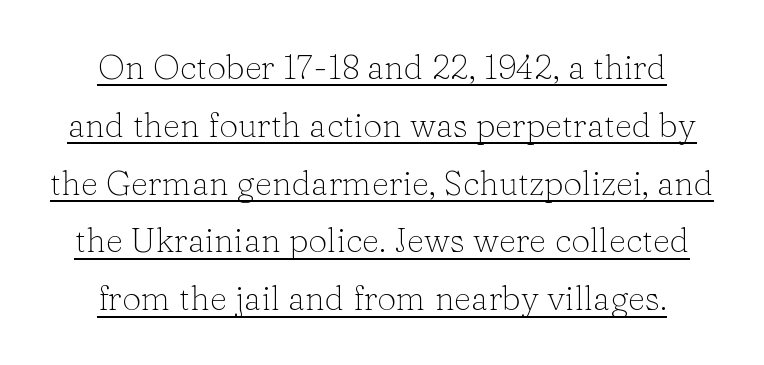
The image shows 34 px light serif type, upright; set centered, normal line spacing (1.7x), normal letter spacing, underlined; low stroke contrast and a medium x-height.
